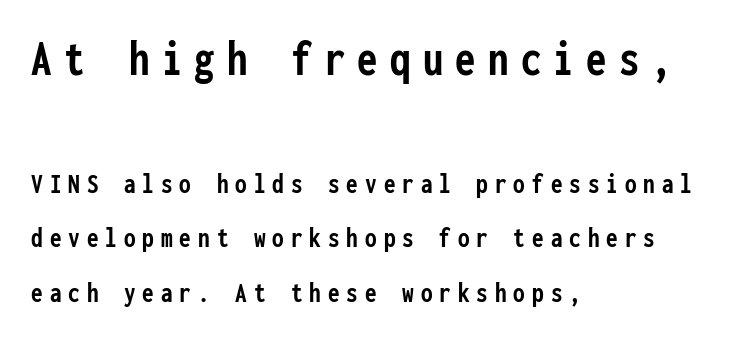
{"serif": "no", "italic": "no", "bold": "yes", "weight": "semibold", "width": "condensed", "stroke_contrast": "low", "x_height": "medium", "monospaced": "yes", "underline": "no", "align": "left", "line_spacing_ratio": 1.88, "letter_spacing": "wide", "letter_spacing_em": 0.24, "larger_block": "first", "size_ratio": 1.76, "glyph_px": 51}
